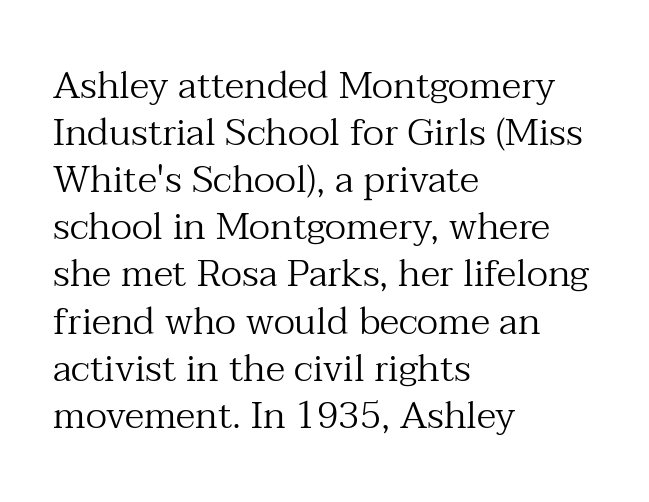
Nothing heavy about these letters — not bold at all. Descenders are the only things crossing below the line. Small tapered or slab feet sit at the stroke ends, so this counts as serif. Quick note: not italic, upright. Proportional: the letters do not fall into vertical columns. A student would call this left alignment; a typographer would say flush left, rag right.
